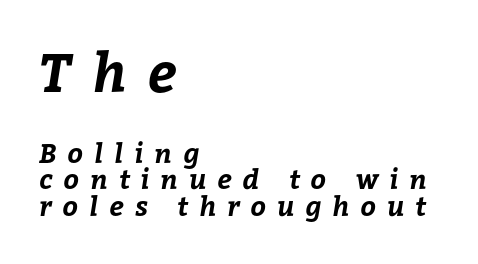
Q: Is the text bold? A: Yes.
Q: Is the text underlined? A: No.
Q: How is the paragraph aligned? A: Left-aligned.
Q: Is the spacing between letters normal or unusually wide? A: Unusually wide.
Q: Is the spacing between lines tight, normal or loose? A: Tight.
Q: Which block of text is set in a larger size, the first (top) or the second (bottom)? A: The first (top) one.
Q: Width (condensed, normal, or wide)? A: Normal.
Q: Stroke contrast? A: Low.
Q: x-height? A: Medium.
Q: Monospaced? A: No.
